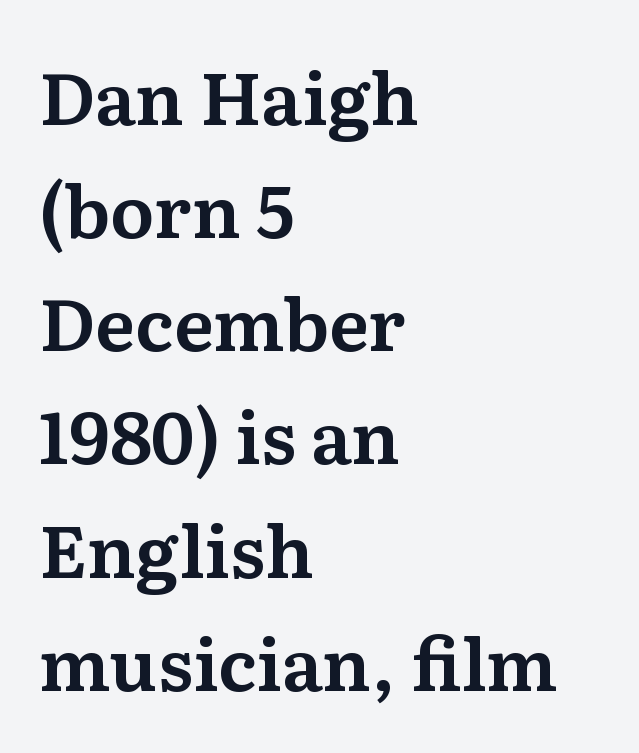
The image shows 73 px serif type, upright; set left-aligned, normal line spacing (1.55x), normal letter spacing, not underlined; medium stroke contrast and a medium x-height.
